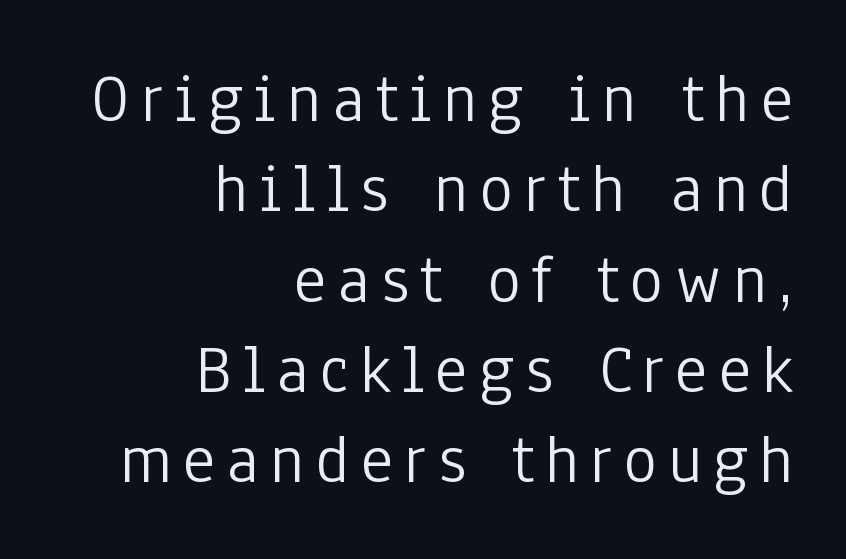
Q: Is the text bold? A: No.
Q: Is the text italic (slanted)? A: No, it is upright.
Q: Is the typeface a serif or a sans-serif typeface? A: Sans-serif.
Q: Is the text underlined? A: No.
Q: How is the paragraph aligned? A: Right-aligned.
Q: Is the spacing between lines tight, normal or loose? A: Normal.
Q: Width (condensed, normal, or wide)? A: Condensed.
Q: Stroke contrast? A: Low.
Q: x-height? A: Medium.
Q: Monospaced? A: No.
